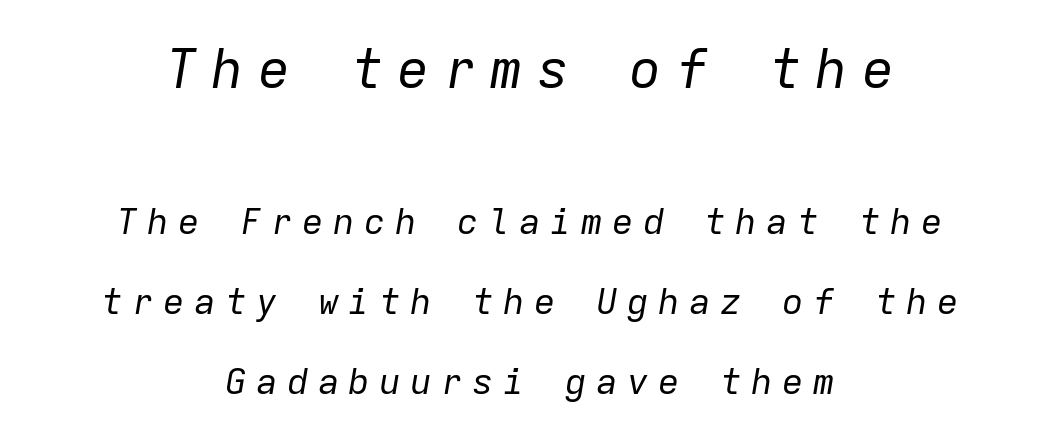
{"italic": "yes", "lean": "right", "slant_degrees": 9, "bold": "no", "weight": "regular", "width": "normal", "stroke_contrast": "low", "x_height": "medium", "monospaced": "yes", "underline": "no", "align": "center", "line_spacing": "loose", "line_spacing_ratio": 2.23, "letter_spacing": "wide", "letter_spacing_em": 0.26, "larger_block": "first", "size_ratio": 1.5, "glyph_px": 54}
